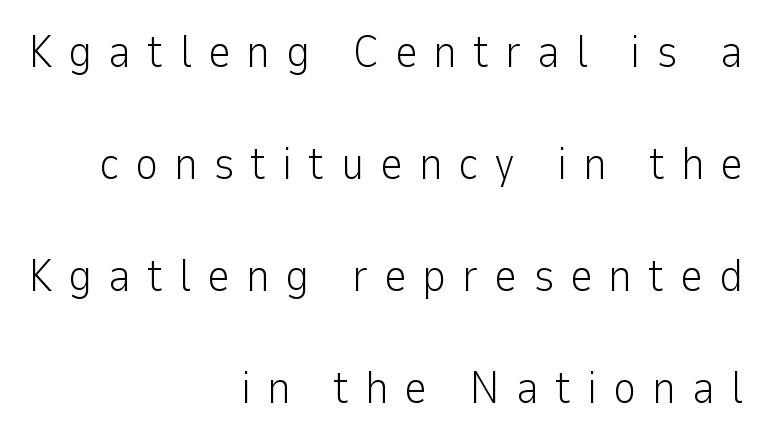
{"serif": "no", "italic": "no", "bold": "no", "weight": "light", "width": "normal", "stroke_contrast": "low", "x_height": "medium", "monospaced": "no", "underline": "no", "align": "right", "line_spacing": "loose", "line_spacing_ratio": 2.49, "letter_spacing": "wide", "letter_spacing_em": 0.35, "glyph_px": 45}
